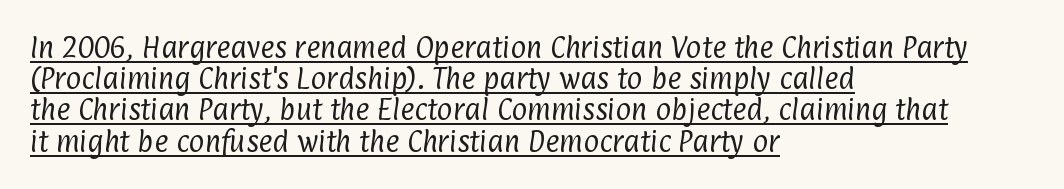
A student would call this left alignment; a typographer would say flush left, rag right. Stroke mass is kept to a normal reading level or below. The sample's only ornament is a line tracing under the words. A typesetter would call this zero additional tracking. Notice how descenders clear the ascenders below comfortably — that's standard leading.
